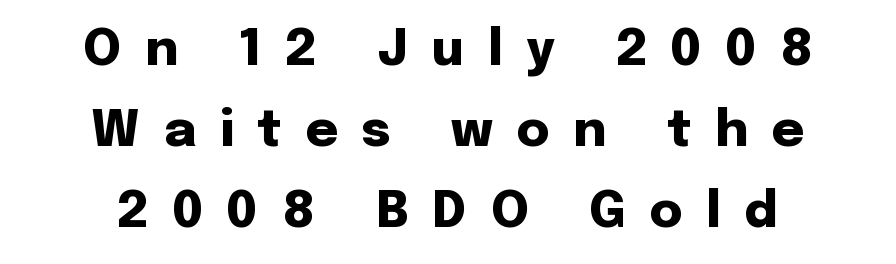
The image shows 50 px heavy sans-serif type, upright; set centered, normal line spacing (1.62x), unusually wide letter spacing (+0.48 em), not underlined; low stroke contrast and a medium x-height.
